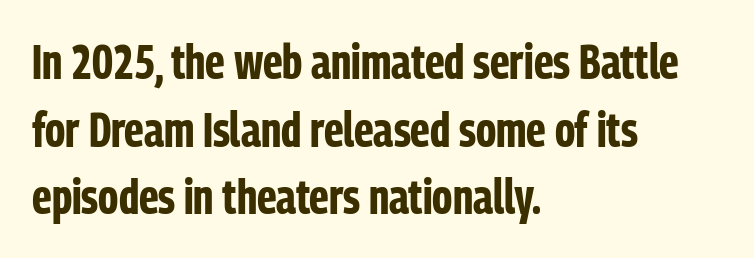
{"serif": "no", "italic": "no", "bold": "yes", "weight": "bold", "width": "condensed", "stroke_contrast": "low", "x_height": "medium", "monospaced": "no", "underline": "no", "align": "left", "line_spacing": "normal", "line_spacing_ratio": 1.41, "letter_spacing": "normal", "letter_spacing_em": 0.0, "glyph_px": 48}
